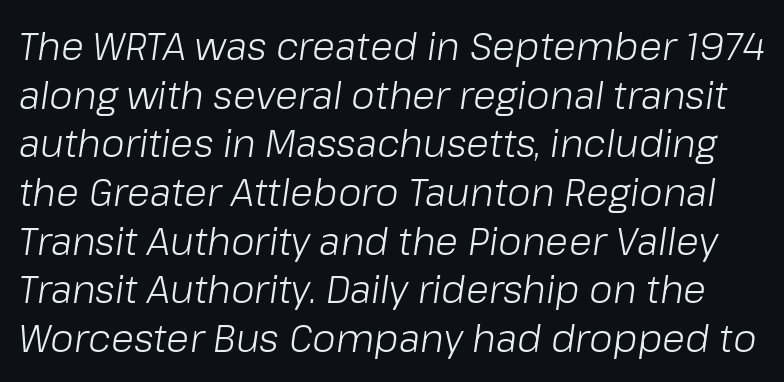
Would a proofreader flag this as italicized? Yes. Characters follow at the spacing the type designer built in. The gap between lines stays unmarked. A normal amount of white space separates one row of letters from the next.
